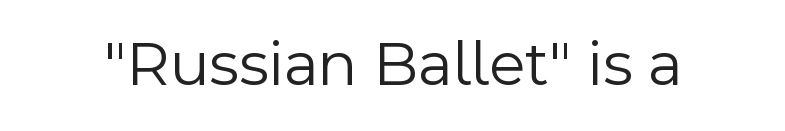
The image shows 65 px light sans-serif type, upright; set normal letter spacing, not underlined; a medium x-height.
